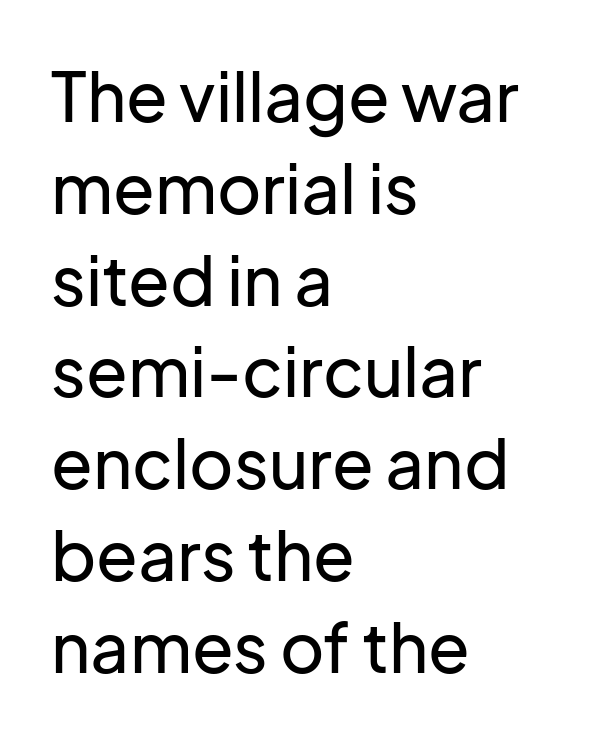
The image shows 68 px sans-serif type, upright; set left-aligned, normal line spacing (1.35x), normal letter spacing, not underlined; low stroke contrast and a medium x-height.
